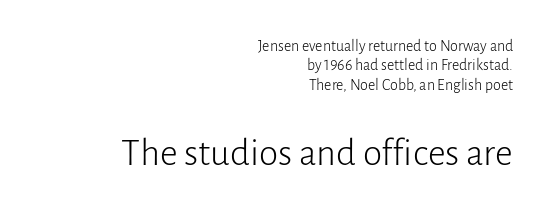
{"serif": "no", "italic": "no", "bold": "no", "weight": "light", "width": "normal", "stroke_contrast": "low", "x_height": "medium", "monospaced": "no", "underline": "no", "align": "right", "line_spacing_ratio": 1.21, "letter_spacing": "normal", "letter_spacing_em": 0.0, "larger_block": "second", "size_ratio": 2.44, "glyph_px": 39}
